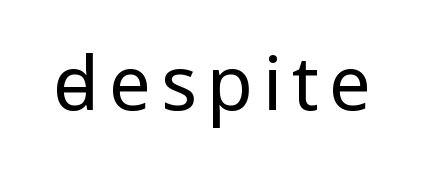
Q: Is the text bold? A: No.
Q: Is the text italic (slanted)? A: No, it is upright.
Q: Is the typeface a serif or a sans-serif typeface? A: Sans-serif.
Q: Is the text underlined? A: No.
Q: Width (condensed, normal, or wide)? A: Normal.
Q: Stroke contrast? A: Low.
Q: x-height? A: Medium.
Q: Monospaced? A: No.
